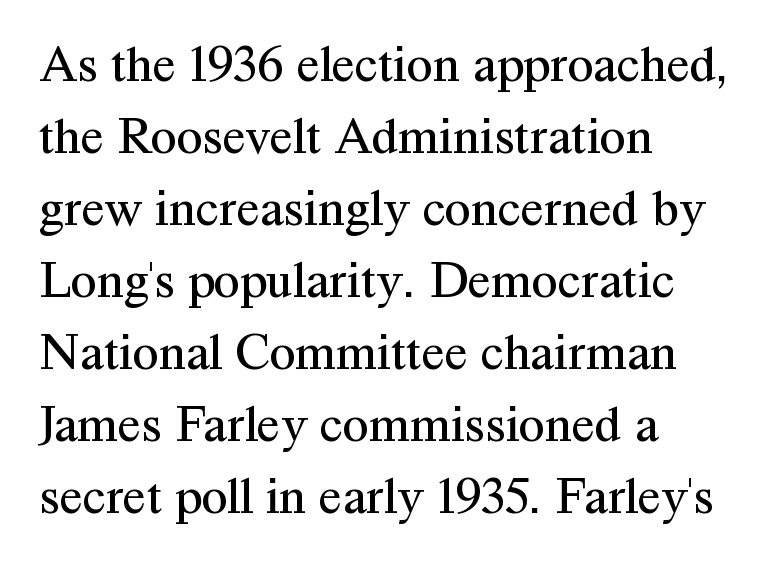
Whoever set this chose a conventional vertical rhythm. Beneath every word, the page is bare. Reading down the block, your eye returns to a fixed left position each line. Posture: vertical. There is no visible air inserted between adjacent glyphs. The typeface chosen for these lines features serifs.
